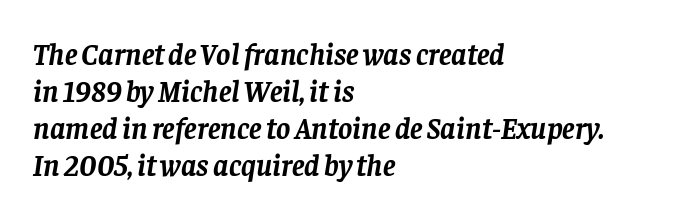
Notice how the passage keeps a crisp vertical edge on the left only. Each letter's strokes conclude with small projecting serifs. Students, note that the glyphs here touch the page at normal intervals. Bold? Absolutely — the strokes are thick and heavy. Tall strokes in this sample are angled rather than plumb. The area under the type is left untouched.
